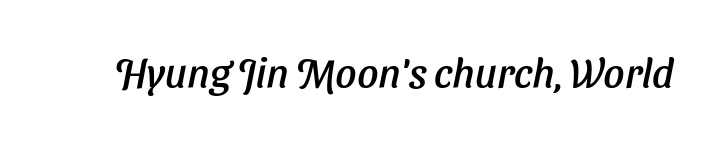
Nobody touched the tracking dial on this one. The specimen reads as italic at a glance. You could not count columns in this text — the font is proportionally spaced. The strip under each line holds only bare page.
